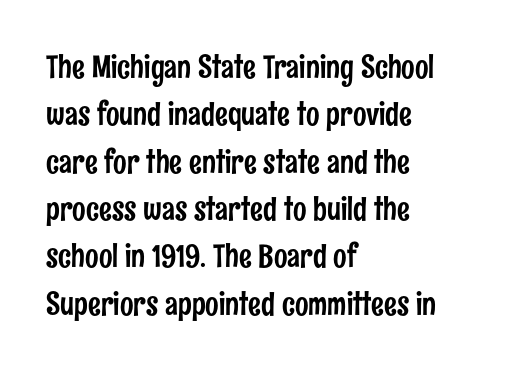
The image shows 32 px condensed sans-serif type, upright; set left-aligned, normal line spacing (1.48x), normal letter spacing, not underlined; low stroke contrast and a medium x-height.
